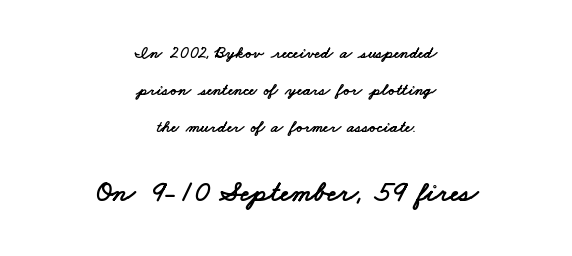
The image shows 30 px wide sans-serif type; set centered, loose line spacing (2.17x), normal letter spacing, not underlined; the second (bottom) block is 1.76x larger; low stroke contrast and a small x-height.
